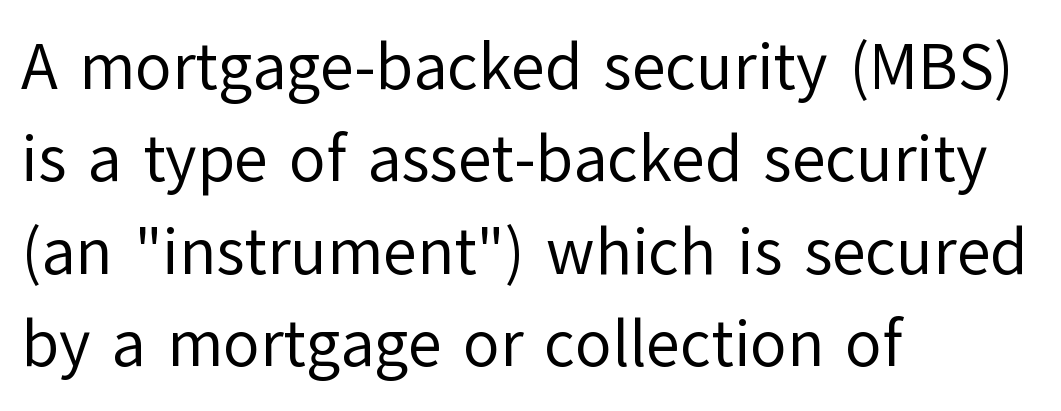
The glyphs are unaccompanied by any horizontal stroke below them. Is this a heavy cut? Hardly; it is regular or lighter. No extra tracking has been applied to these lines. These lines sit exactly where default settings would place them. Do the characters align in a grid? No, the font is proportional. Short and long lines alike share a common starting point at left.
